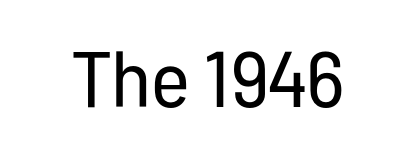
Q: Is the text bold? A: No.
Q: Is the text italic (slanted)? A: No, it is upright.
Q: Is the typeface a serif or a sans-serif typeface? A: Sans-serif.
Q: Is the text underlined? A: No.
Q: Is the spacing between letters normal or unusually wide? A: Normal.
Q: Width (condensed, normal, or wide)? A: Condensed.
Q: Stroke contrast? A: Low.
Q: x-height? A: Medium.
Q: Monospaced? A: No.
